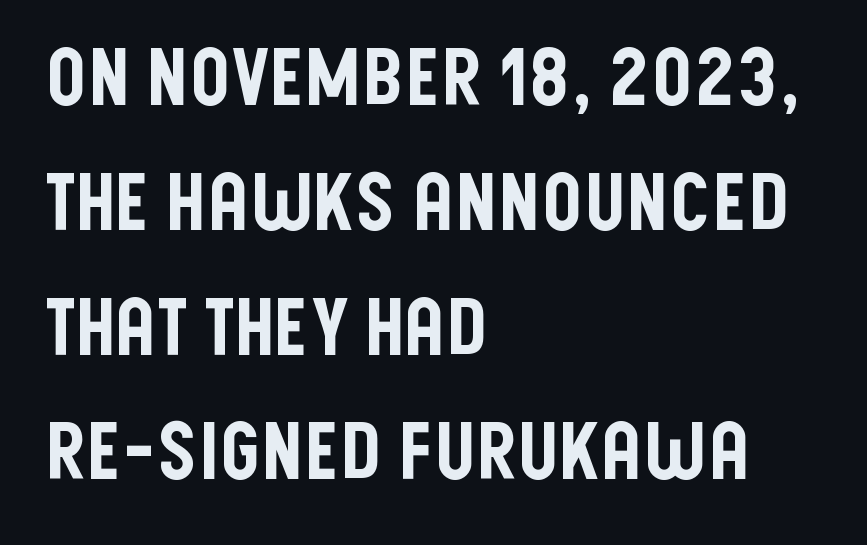
Q: Is the text italic (slanted)? A: No, it is upright.
Q: Is the typeface a serif or a sans-serif typeface? A: Sans-serif.
Q: Is the text underlined? A: No.
Q: How is the paragraph aligned? A: Left-aligned.
Q: Is the spacing between letters normal or unusually wide? A: Normal.
Q: Is the spacing between lines tight, normal or loose? A: Normal.
Q: Width (condensed, normal, or wide)? A: Condensed.
Q: Stroke contrast? A: Low.
Q: x-height? A: Large.
Q: Monospaced? A: No.
